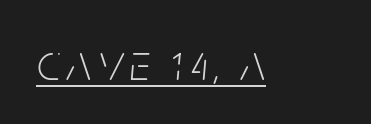
The image shows 51 px light, condensed type, italic (leaning right); set underlined; low stroke contrast and a large x-height.
